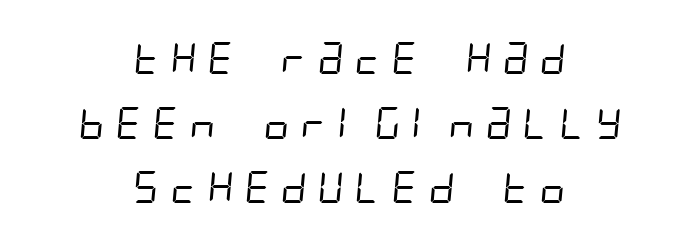
The strip under each line holds only bare page. The passage shown stacks its lines with a broad gap. Spacing between characters has been opened up far beyond the box default. The font is comparable to plain body text, perhaps lighter. The designer went with a sans here, leaving each stem footless.
